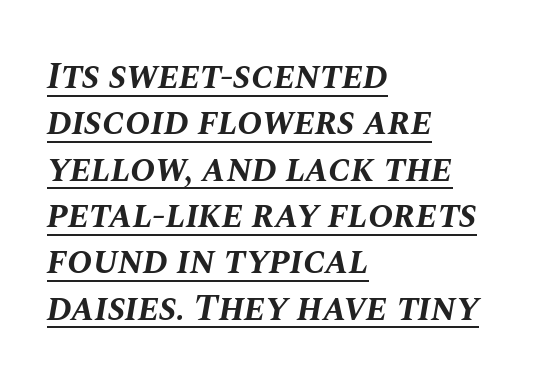
The image shows 38 px bold type, italic (leaning right); set left-aligned, line spacing 1.22x, normal letter spacing, underlined; medium stroke contrast and a large x-height.
